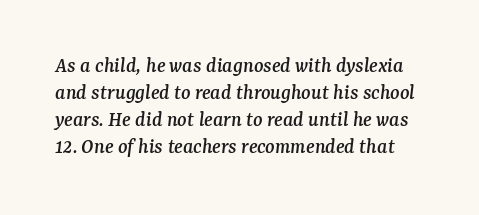
The image shows 22 px text type, italic (leaning right); set line spacing 1.23x, normal letter spacing, not underlined.
